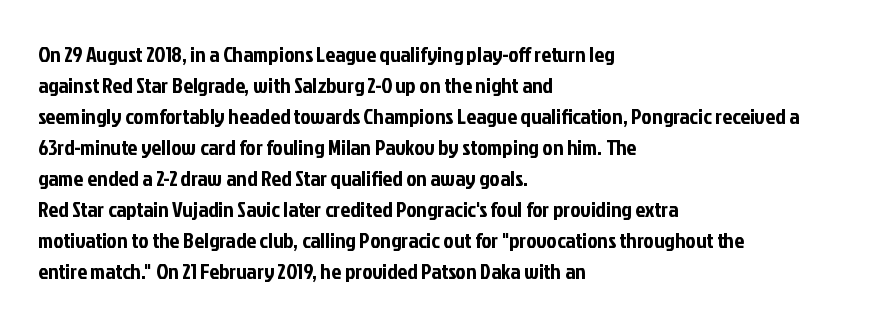
The image shows 22 px text type, upright; set left-aligned, normal line spacing (1.41x), normal letter spacing, not underlined.
